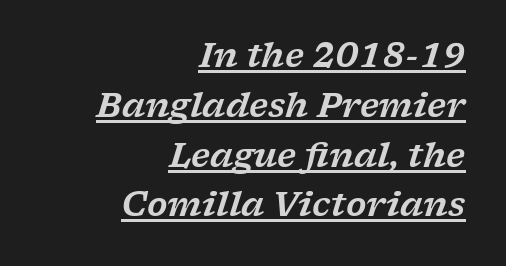
{"serif": "yes", "italic": "yes", "lean": "right", "slant_degrees": 17, "width": "wide", "stroke_contrast": "low", "x_height": "medium", "monospaced": "no", "underline": "yes", "align": "right", "line_spacing": "normal", "line_spacing_ratio": 1.51, "letter_spacing": "normal", "letter_spacing_em": 0.0, "glyph_px": 33}
